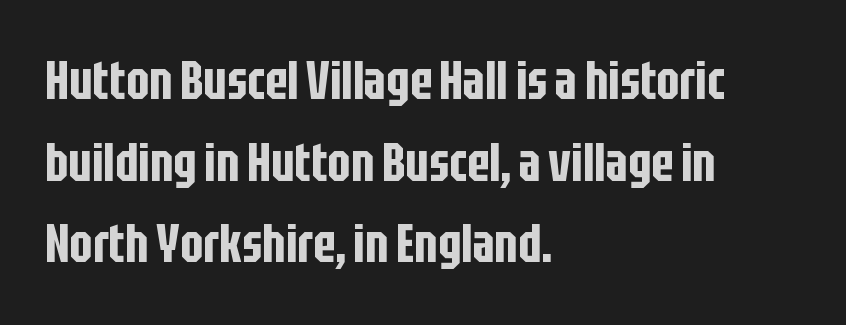
Q: Is the text italic (slanted)? A: No, it is upright.
Q: Is the typeface a serif or a sans-serif typeface? A: Sans-serif.
Q: Is the text underlined? A: No.
Q: How is the paragraph aligned? A: Left-aligned.
Q: Is the spacing between letters normal or unusually wide? A: Normal.
Q: Is the spacing between lines tight, normal or loose? A: Normal.
Q: Width (condensed, normal, or wide)? A: Condensed.
Q: Stroke contrast? A: Low.
Q: x-height? A: Large.
Q: Monospaced? A: No.
